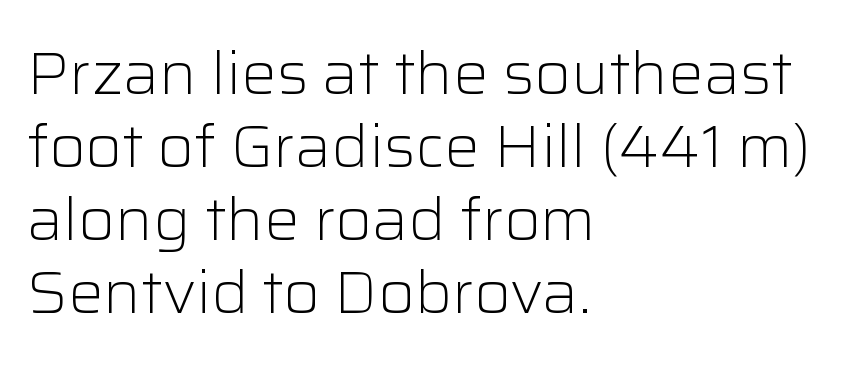
The image shows 59 px light sans-serif type, upright; set left-aligned, line spacing 1.24x, normal letter spacing, not underlined; low stroke contrast and a medium x-height.
